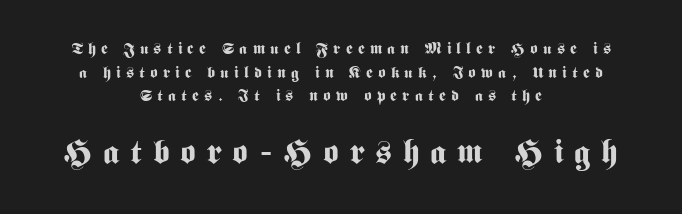
The image shows 33 px bold, condensed sans-serif type, upright; set centered, normal line spacing (1.48x), unusually wide letter spacing (+0.33 em), not underlined; the second (bottom) block is 2.06x larger; medium stroke contrast and a medium x-height.
